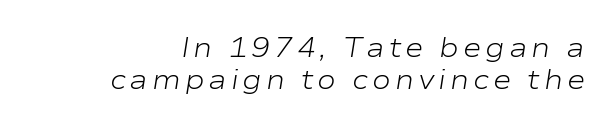
The image shows 28 px light, wide type, italic (leaning right); set line spacing 1.16x, not underlined; low stroke contrast and a medium x-height.
